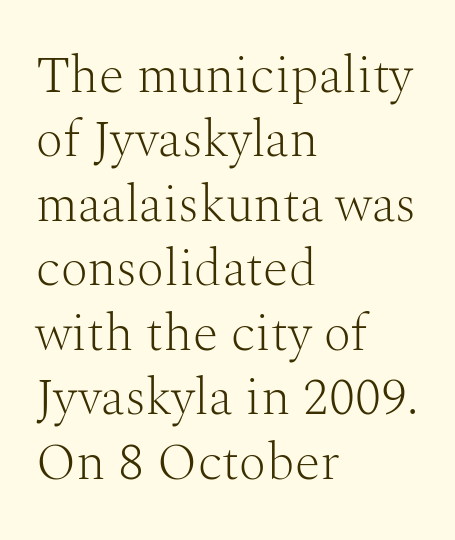
This sample uses a serif face. The type is set solid horizontally, with unmodified tracking. Unlike italic type, these characters show no tilt at all. Check under the words: just untouched page.
